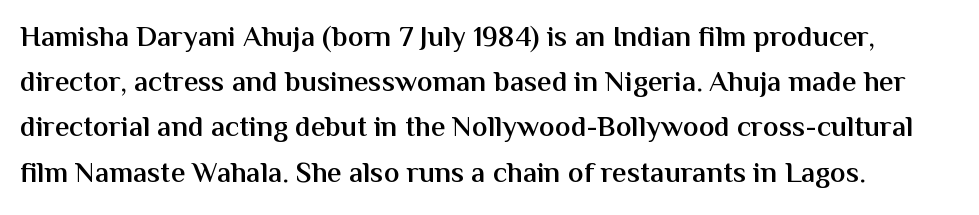
{"serif": "no", "italic": "no", "bold": "semi", "weight": "semibold", "width": "normal", "stroke_contrast": "medium", "x_height": "medium", "monospaced": "no", "underline": "no", "line_spacing": "normal", "line_spacing_ratio": 1.56, "letter_spacing": "normal", "letter_spacing_em": 0.0, "glyph_px": 29}
